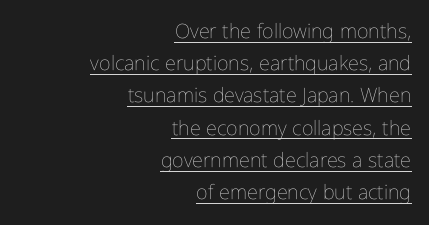
Q: Is the text bold? A: No.
Q: Is the text italic (slanted)? A: No, it is upright.
Q: Is the text underlined? A: Yes.
Q: How is the paragraph aligned? A: Right-aligned.
Q: Is the spacing between letters normal or unusually wide? A: Normal.
Q: Is the spacing between lines tight, normal or loose? A: Normal.
